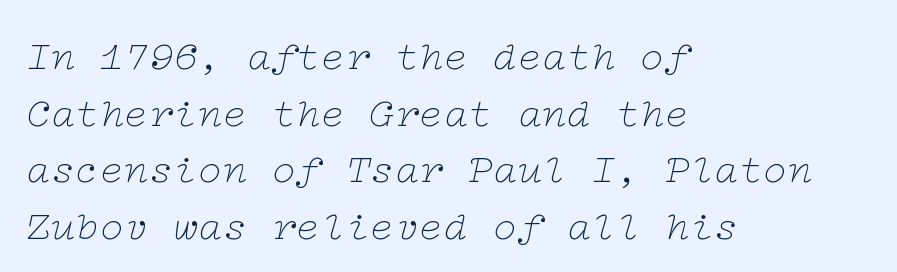
{"serif": "yes", "italic": "yes", "lean": "right", "slant_degrees": 12, "bold": "no", "weight": "thin", "width": "wide", "stroke_contrast": "low", "x_height": "medium", "underline": "no", "align": "left", "line_spacing": "normal", "line_spacing_ratio": 1.38, "letter_spacing": "normal", "letter_spacing_em": 0.0, "glyph_px": 41}
